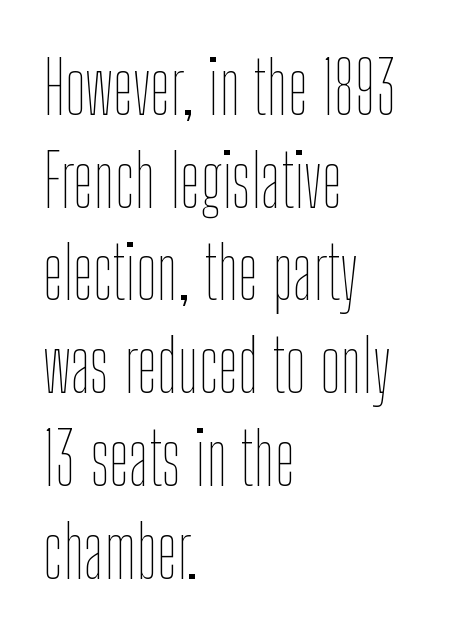
{"italic": "no", "bold": "no", "weight": "thin", "width": "condensed", "stroke_contrast": "low", "x_height": "medium", "monospaced": "no", "underline": "no", "align": "left", "line_spacing": "normal", "line_spacing_ratio": 1.27, "letter_spacing": "normal", "letter_spacing_em": 0.0, "glyph_px": 73}
